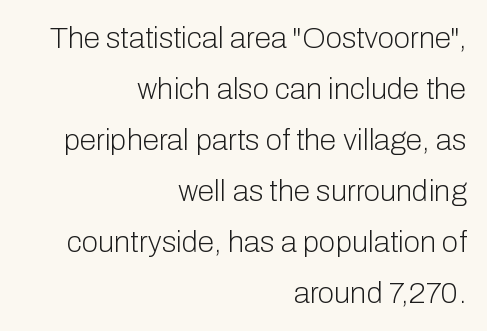
{"serif": "no", "italic": "no", "bold": "no", "weight": "light", "width": "normal", "stroke_contrast": "low", "x_height": "medium", "monospaced": "no", "underline": "no", "align": "right", "line_spacing": "normal", "line_spacing_ratio": 1.7, "letter_spacing": "normal", "letter_spacing_em": 0.0, "glyph_px": 30}
